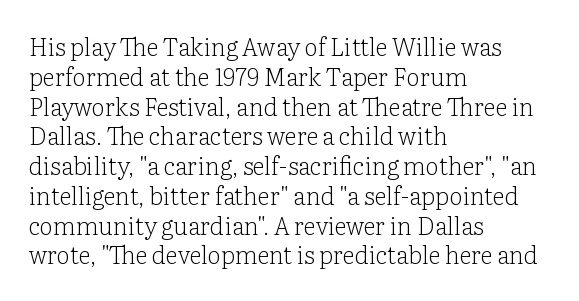
Q: Is the text bold? A: No.
Q: Is the text italic (slanted)? A: No, it is upright.
Q: Is the text underlined? A: No.
Q: How is the paragraph aligned? A: Left-aligned.
Q: Is the spacing between letters normal or unusually wide? A: Normal.
